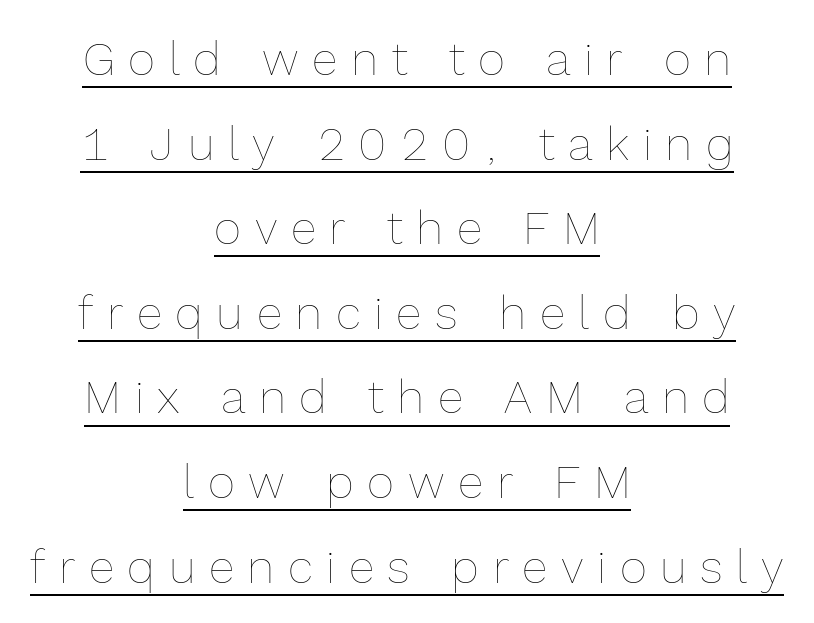
{"italic": "no", "bold": "no", "weight": "thin", "width": "normal", "x_height": "medium", "monospaced": "no", "underline": "yes", "align": "center", "line_spacing_ratio": 1.8, "letter_spacing": "wide", "letter_spacing_em": 0.29, "glyph_px": 47}
